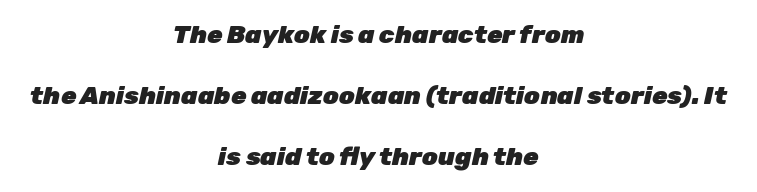
The image shows 25 px bold type, italic (leaning right); set centered, loose line spacing (2.45x), normal letter spacing, not underlined.
